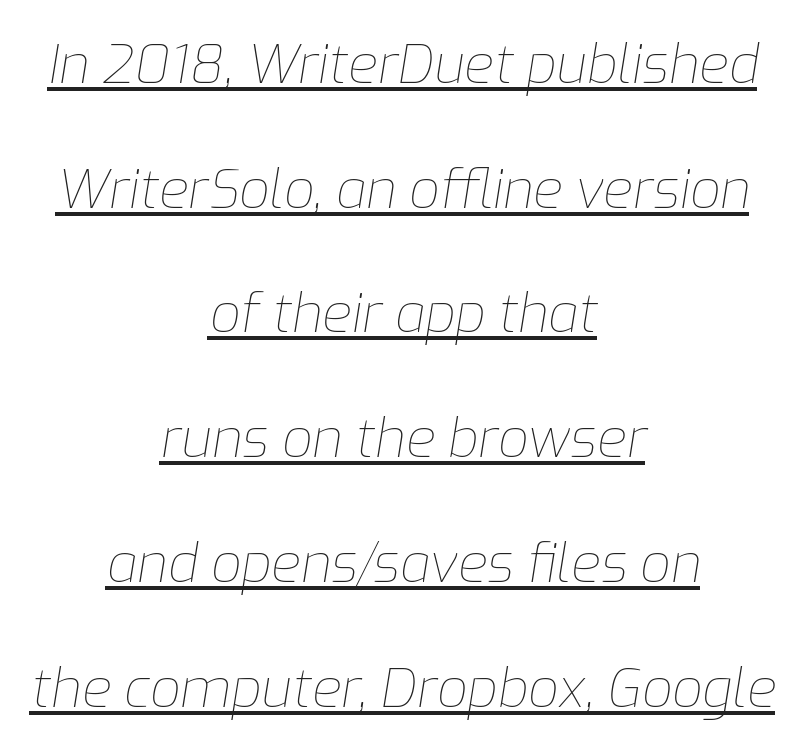
{"italic": "yes", "lean": "right", "slant_degrees": 9, "bold": "no", "weight": "thin", "width": "normal", "stroke_contrast": "low", "x_height": "medium", "monospaced": "no", "underline": "yes", "align": "center", "line_spacing": "loose", "line_spacing_ratio": 2.31, "letter_spacing": "normal", "letter_spacing_em": 0.0, "glyph_px": 54}
